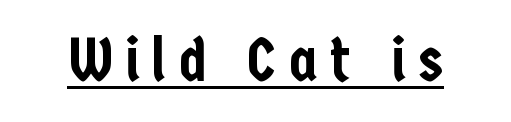
Q: Is the text italic (slanted)? A: No, it is upright.
Q: Is the typeface a serif or a sans-serif typeface? A: Sans-serif.
Q: Is the text underlined? A: Yes.
Q: Is the spacing between letters normal or unusually wide? A: Unusually wide.
Q: Width (condensed, normal, or wide)? A: Condensed.
Q: Stroke contrast? A: Low.
Q: x-height? A: Medium.
Q: Monospaced? A: No.
